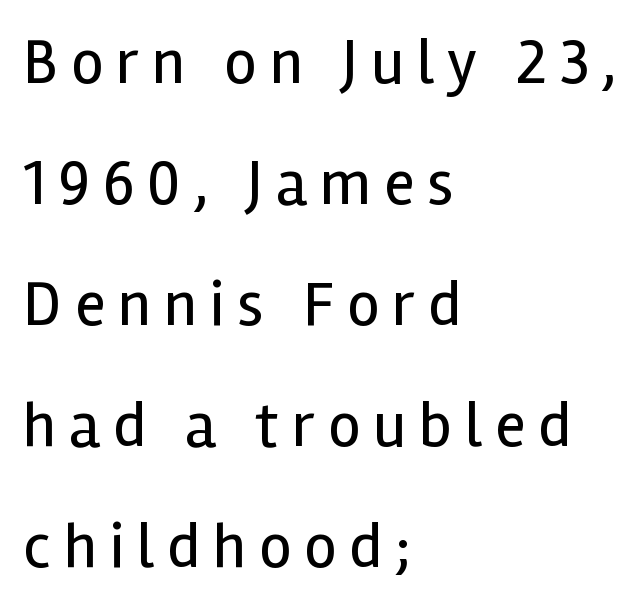
The image shows 64 px regular-weight sans-serif type, upright; set left-aligned, line spacing 1.89x, unusually wide letter spacing (+0.2 em), not underlined; a medium x-height.
